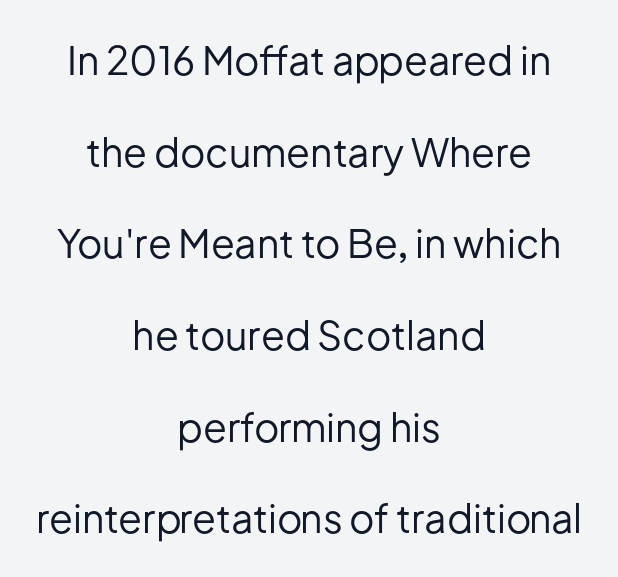
Serif or sans? Sans — the stroke terminals are bare. Airy leading. The passage shown is not bold in any degree. The setting favours the middle, as headings and verse often do. Compared with typical body copy, the letter spacing here is the same. The specimen reads as upright at a glance.
